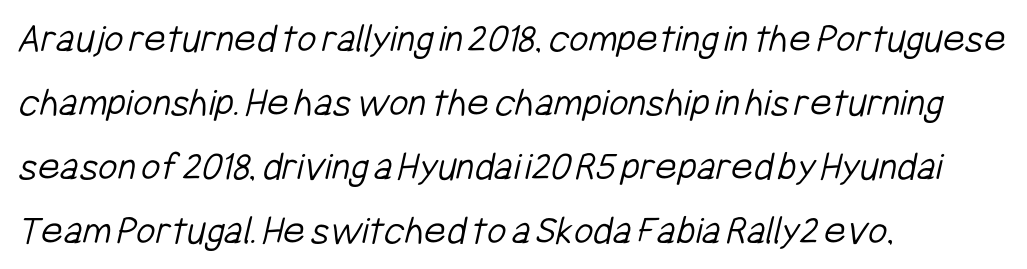
Q: Is the text bold? A: No.
Q: Is the typeface a serif or a sans-serif typeface? A: Sans-serif.
Q: Is the text underlined? A: No.
Q: How is the paragraph aligned? A: Left-aligned.
Q: Is the spacing between letters normal or unusually wide? A: Normal.
Q: Is the spacing between lines tight, normal or loose? A: Normal.
Q: Width (condensed, normal, or wide)? A: Condensed.
Q: Stroke contrast? A: Low.
Q: x-height? A: Medium.
Q: Monospaced? A: No.
